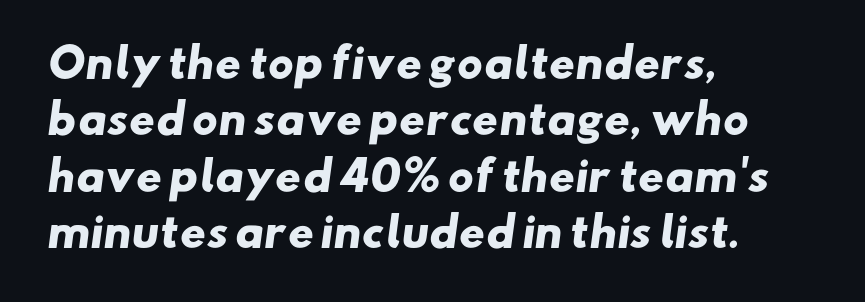
In terms of leading, this rendering sits right in the middle. Does extra space separate the letters? No, they use regular spacing. The typesetting leans heavy: a genuine bold. Grotesque or geometric, the face here clearly has no serifs. Is this a fixed-width face? No — the glyphs have proportional, varying widths. Check the space under the baseline: it is left empty.
